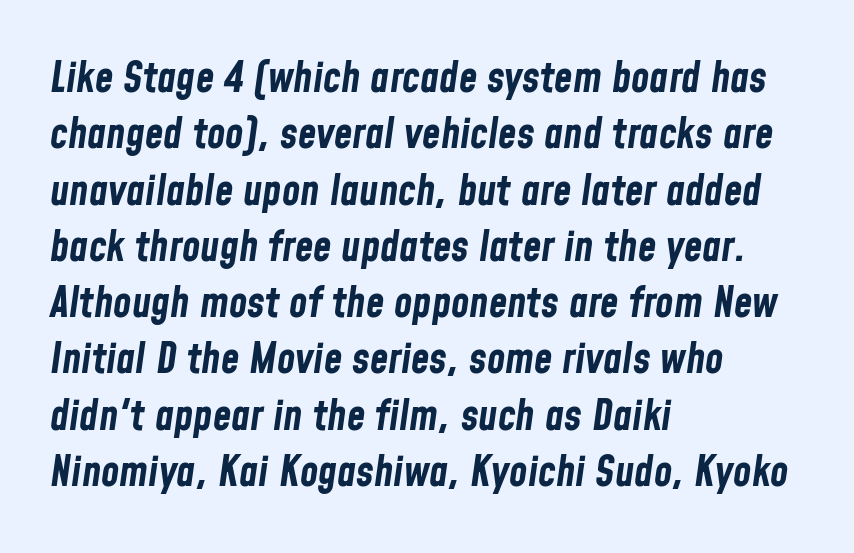
{"italic": "yes", "lean": "right", "slant_degrees": 8, "bold": "yes", "weight": "bold", "width": "condensed", "stroke_contrast": "low", "x_height": "medium", "monospaced": "no", "underline": "no", "align": "left", "line_spacing": "normal", "line_spacing_ratio": 1.34, "letter_spacing": "normal", "letter_spacing_em": 0.0, "glyph_px": 42}
